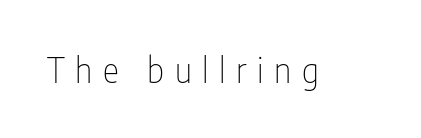
The image shows 34 px thin, condensed sans-serif type, upright; set unusually wide letter spacing (+0.31 em), not underlined; low stroke contrast and a medium x-height.
